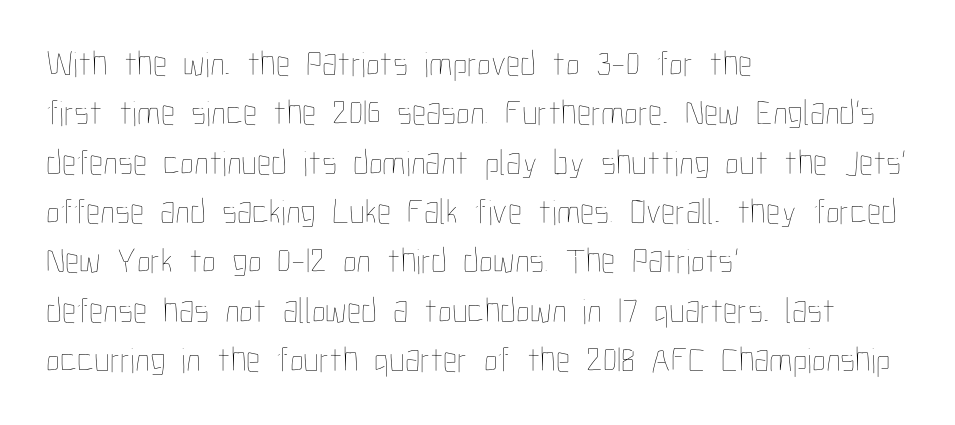
{"italic": "no", "bold": "no", "weight": "thin", "width": "condensed", "stroke_contrast": "low", "x_height": "medium", "monospaced": "no", "underline": "no", "align": "left", "line_spacing": "normal", "line_spacing_ratio": 1.37, "letter_spacing": "normal", "letter_spacing_em": 0.0, "glyph_px": 36}
